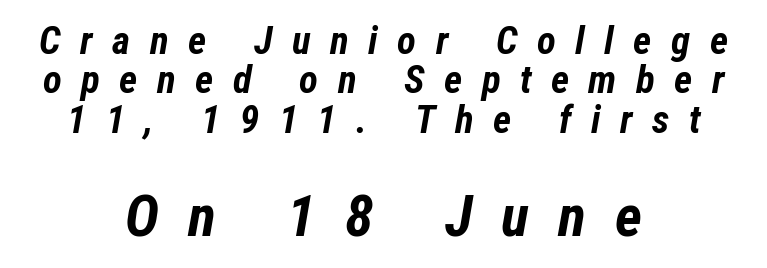
{"italic": "yes", "lean": "right", "slant_degrees": 12, "bold": "yes", "weight": "bold", "width": "condensed", "stroke_contrast": "low", "x_height": "medium", "monospaced": "no", "underline": "no", "align": "center", "line_spacing": "tight", "line_spacing_ratio": 1.01, "letter_spacing": "wide", "letter_spacing_em": 0.5, "larger_block": "second", "size_ratio": 1.49, "glyph_px": 58}
